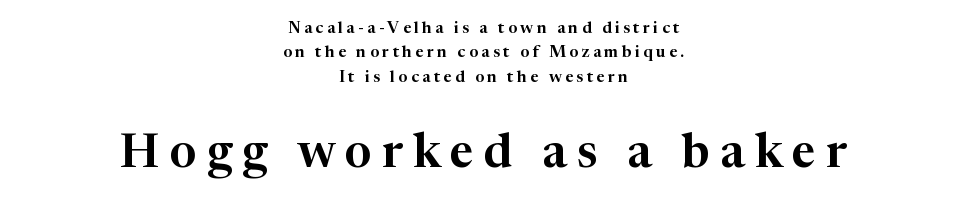
The passage shown is not underscored anywhere. The composition opens small and finishes big. Think of a printed novel: that variable character pitch is what you see here. The face used here is seriffed, in the tradition of book romans.
